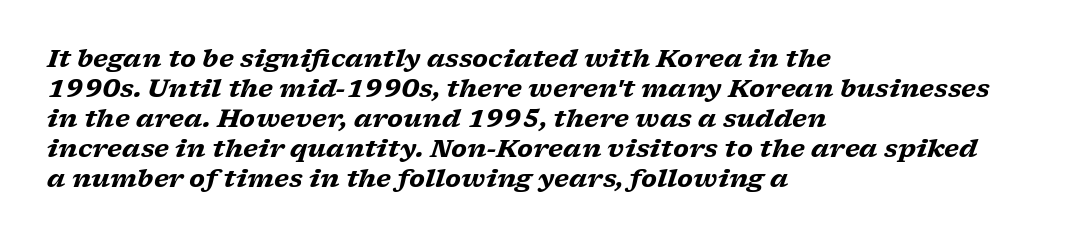
{"italic": "yes", "lean": "right", "slant_degrees": 17, "bold": "yes", "underline": "no", "align": "left", "line_spacing_ratio": 1.2, "letter_spacing": "normal", "letter_spacing_em": 0.0, "glyph_px": 25}
